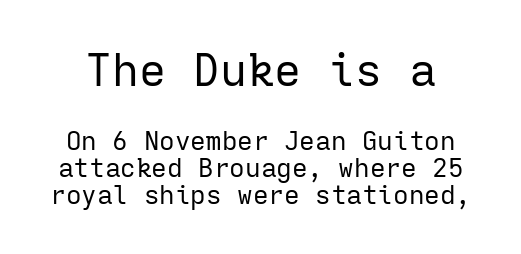
Serifs: no, the terminals of the letterforms are clean. A clean baseline with only descenders dipping below it. Words appear dense and cohesive because spacing is normal. These two chunks differ in scale, with the top chunk taking the larger measure. A roman cut, with each character standing at attention.
